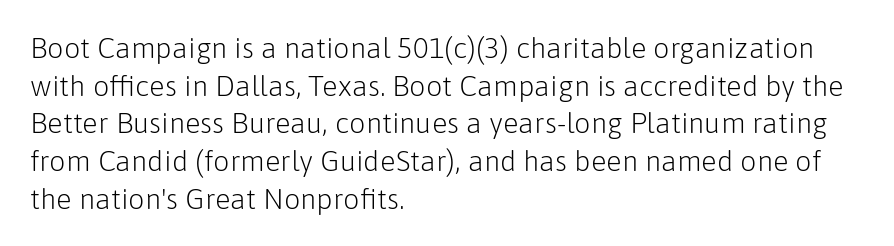
{"serif": "no", "italic": "no", "bold": "no", "weight": "light", "width": "normal", "stroke_contrast": "low", "x_height": "medium", "monospaced": "no", "underline": "no", "align": "left", "line_spacing": "normal", "line_spacing_ratio": 1.3, "letter_spacing": "normal", "letter_spacing_em": 0.0, "glyph_px": 29}
